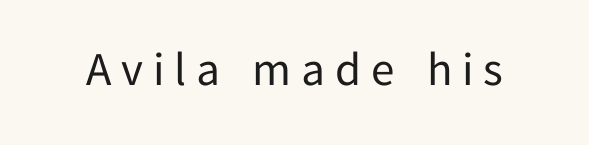
The image shows 47 px regular-weight sans-serif type, upright; set unusually wide letter spacing (+0.21 em), not underlined; low stroke contrast and a medium x-height.
